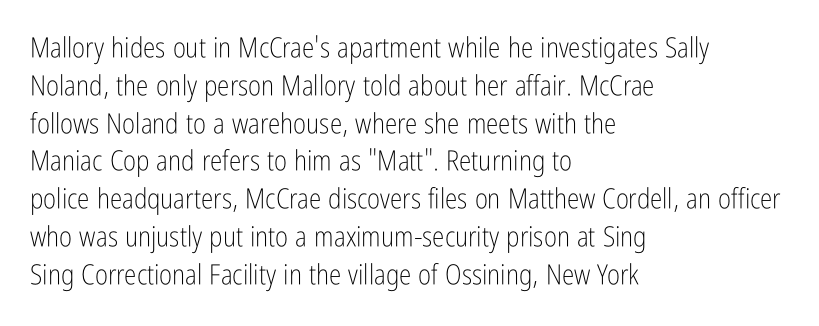
Q: Is the text bold? A: No.
Q: Is the text italic (slanted)? A: No, it is upright.
Q: Is the typeface a serif or a sans-serif typeface? A: Sans-serif.
Q: Is the text underlined? A: No.
Q: How is the paragraph aligned? A: Left-aligned.
Q: Is the spacing between letters normal or unusually wide? A: Normal.
Q: Is the spacing between lines tight, normal or loose? A: Normal.
Q: Width (condensed, normal, or wide)? A: Condensed.
Q: Stroke contrast? A: Low.
Q: x-height? A: Medium.
Q: Monospaced? A: No.
